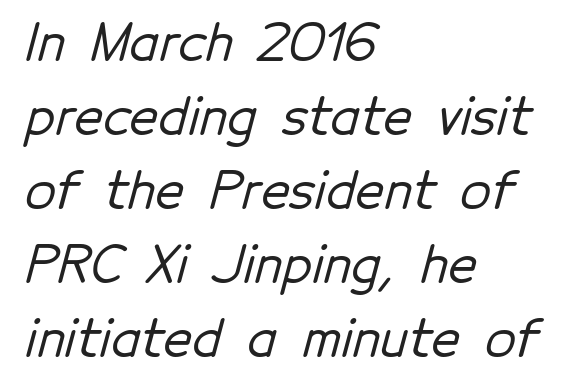
Each letter keeps its own natural width here, so spacing adapts to shape. Baseline-to-baseline distance is the conventional proportion of letter height. Observe the ordinary spacing: letters are neighbours, not strangers. The letters carry no serifs — their stems end cleanly without finishing strokes. Check the space under the baseline: it is left empty. The lines are quadded left.
